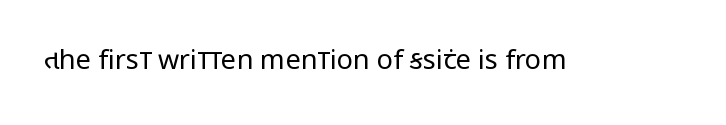
Q: Is the text bold? A: No.
Q: Is the text italic (slanted)? A: No, it is upright.
Q: Is the text underlined? A: No.
Q: Is the spacing between letters normal or unusually wide? A: Normal.
